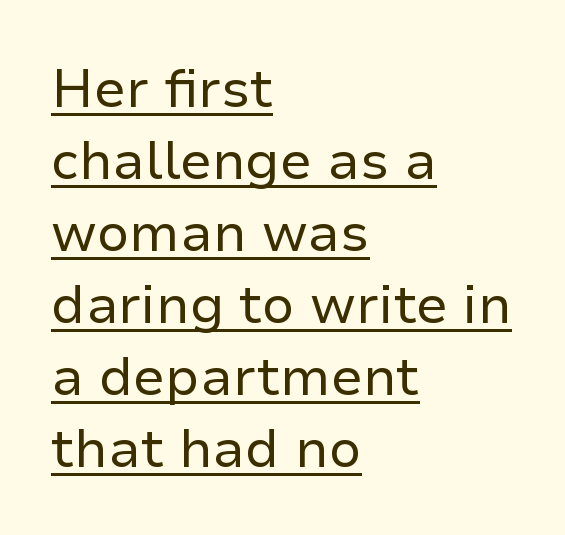
Q: Is the text bold? A: No.
Q: Is the text italic (slanted)? A: No, it is upright.
Q: Is the typeface a serif or a sans-serif typeface? A: Sans-serif.
Q: Is the text underlined? A: Yes.
Q: How is the paragraph aligned? A: Left-aligned.
Q: Is the spacing between letters normal or unusually wide? A: Normal.
Q: Is the spacing between lines tight, normal or loose? A: Normal.
Q: Width (condensed, normal, or wide)? A: Normal.
Q: Stroke contrast? A: Low.
Q: x-height? A: Medium.
Q: Monospaced? A: No.
